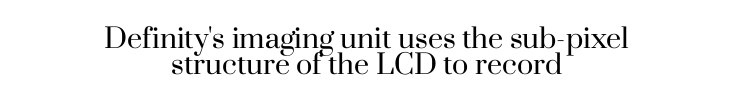
The passage is arranged like a title page — every line centered. Horizontal bands of white between lines are thin slivers. Posture: vertical. The space directly below the letters is spotless. What stands out about the letter spacing? Nothing — it is the standard amount. Stroke thickness stays within the range of a standard reading face or lighter.
